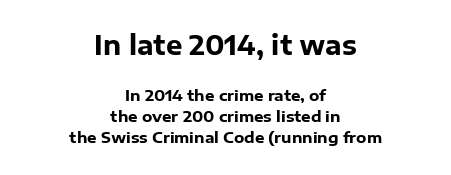
The image shows 26 px bold type, upright; set centered, normal line spacing (1.39x), normal letter spacing, not underlined; the first (top) block is 1.73x larger.
